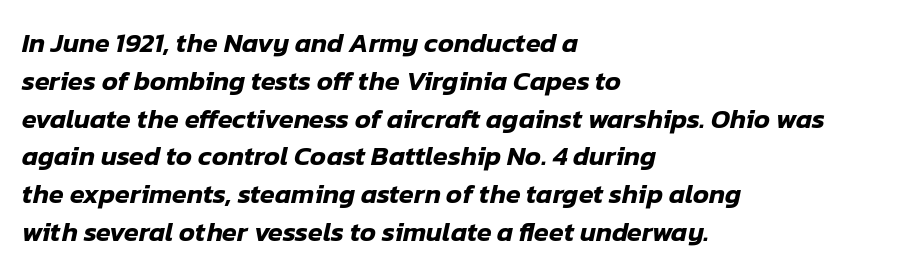
Q: Is the text italic (slanted)? A: Yes, it leans right by about 12 degrees.
Q: Is the text underlined? A: No.
Q: How is the paragraph aligned? A: Left-aligned.
Q: Is the spacing between letters normal or unusually wide? A: Normal.
Q: Is the spacing between lines tight, normal or loose? A: Normal.
